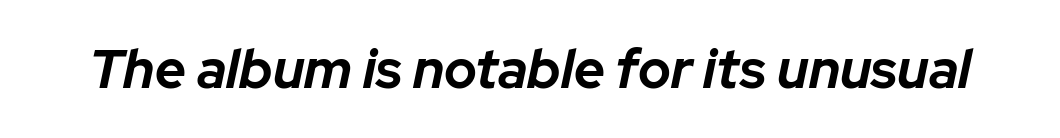
Bare-footed words on every line. Here the designer chose a conventional face with non-uniform glyph widths. These lines keep a tight, regular rhythm from letter to letter. If you drew a line through each stem, it would be angled.
